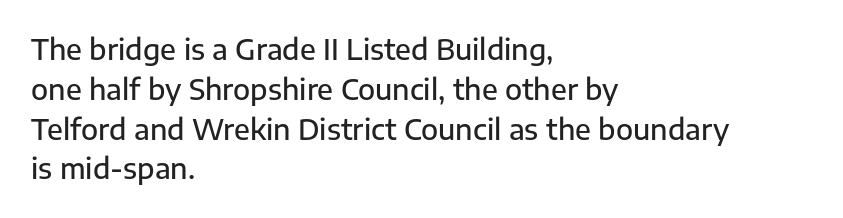
The image shows 28 px semibold sans-serif type, upright; set left-aligned, normal line spacing (1.42x), normal letter spacing, not underlined; low stroke contrast and a medium x-height.
